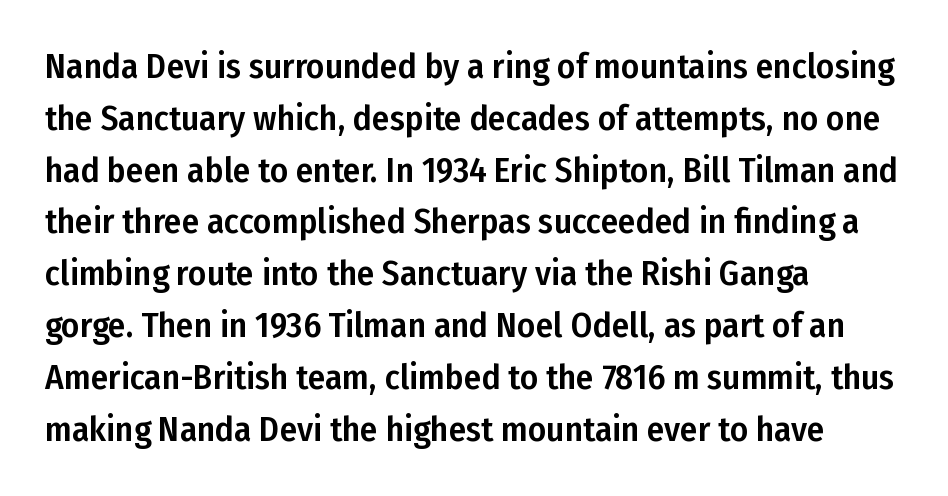
{"serif": "no", "italic": "no", "width": "condensed", "stroke_contrast": "low", "x_height": "medium", "monospaced": "no", "underline": "no", "align": "left", "line_spacing": "normal", "line_spacing_ratio": 1.48, "letter_spacing": "normal", "letter_spacing_em": 0.0, "glyph_px": 35}
